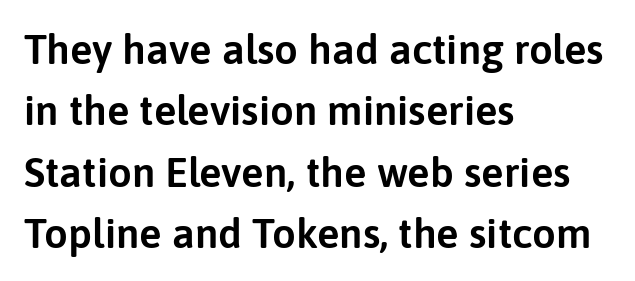
The image shows 42 px sans-serif type, upright; set left-aligned, normal line spacing (1.46x), normal letter spacing, not underlined; low stroke contrast and a medium x-height.
